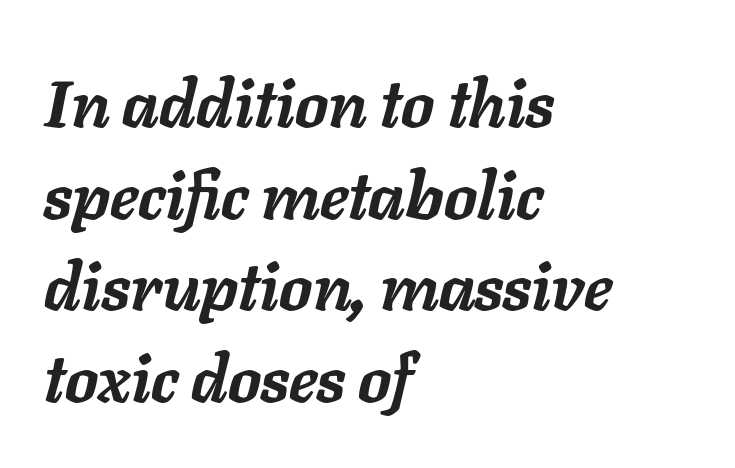
Chunky letters — that's bold for sure. The paragraph has a hard left edge and a soft right edge. Does the lettering tilt? It does — this is italic. Descenders hang freely into open space. Character widths vary here, with narrow letters taking less room than wide ones. The line-height multiplier appears to be the usual default.
